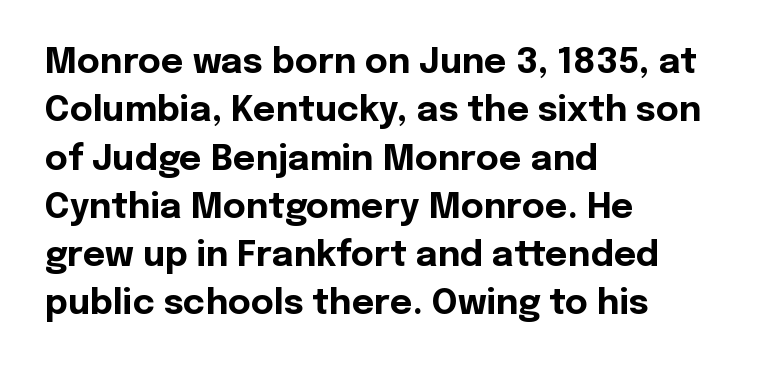
The image shows 35 px bold sans-serif type, upright; set left-aligned, normal line spacing (1.38x), normal letter spacing, not underlined; a medium x-height.
